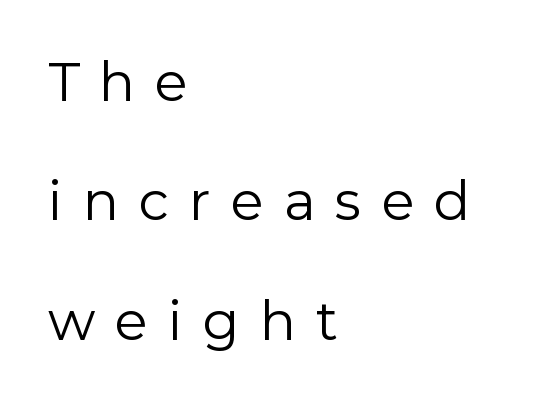
The image shows 54 px regular-weight sans-serif type, upright; set left-aligned, loose line spacing (2.21x), unusually wide letter spacing (+0.37 em), not underlined; low stroke contrast and a medium x-height.
